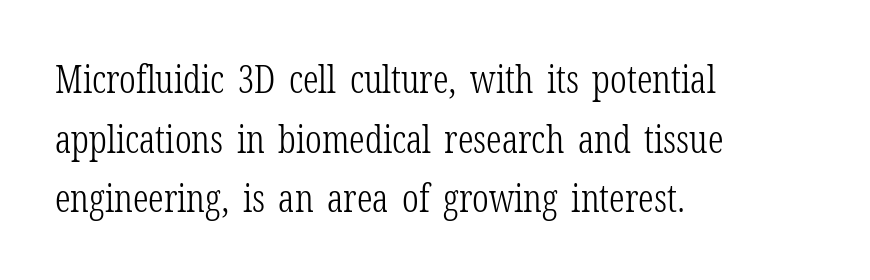
{"serif": "yes", "italic": "no", "bold": "no", "weight": "light", "width": "condensed", "stroke_contrast": "low", "x_height": "medium", "monospaced": "no", "underline": "no", "align": "left", "line_spacing": "normal", "line_spacing_ratio": 1.57, "letter_spacing": "normal", "letter_spacing_em": 0.0, "glyph_px": 38}
